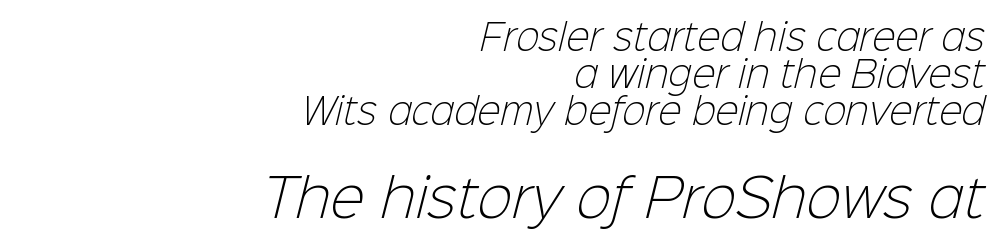
{"serif": "no", "bold": "no", "weight": "light", "width": "normal", "stroke_contrast": "low", "x_height": "medium", "monospaced": "no", "underline": "no", "align": "right", "line_spacing": "tight", "line_spacing_ratio": 1.06, "letter_spacing": "normal", "letter_spacing_em": 0.0, "larger_block": "second", "size_ratio": 1.49, "glyph_px": 52}
